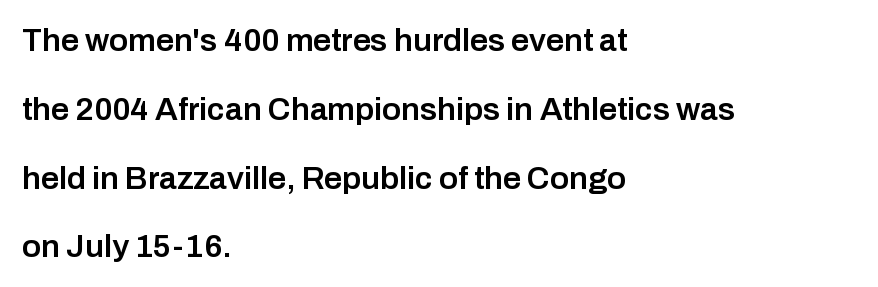
{"serif": "no", "italic": "no", "bold": "semi", "weight": "semibold", "width": "normal", "stroke_contrast": "low", "x_height": "medium", "monospaced": "no", "underline": "no", "align": "left", "line_spacing": "loose", "line_spacing_ratio": 2.15, "letter_spacing": "normal", "letter_spacing_em": 0.0, "glyph_px": 32}
